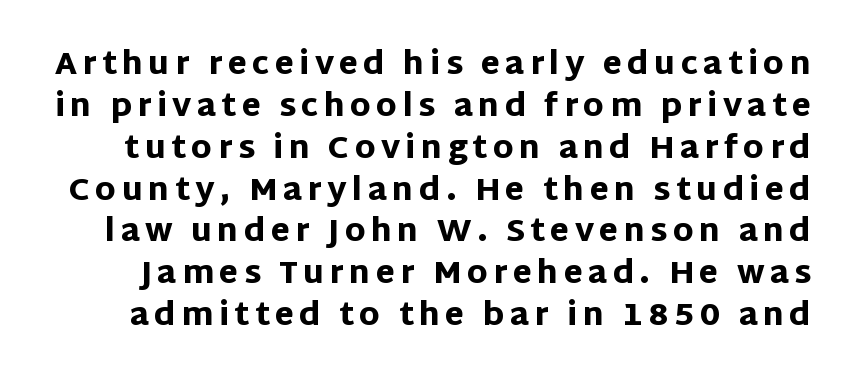
{"serif": "no", "italic": "no", "bold": "yes", "weight": "heavy", "width": "normal", "stroke_contrast": "low", "x_height": "large", "monospaced": "no", "underline": "no", "line_spacing": "normal", "line_spacing_ratio": 1.35, "glyph_px": 31}
